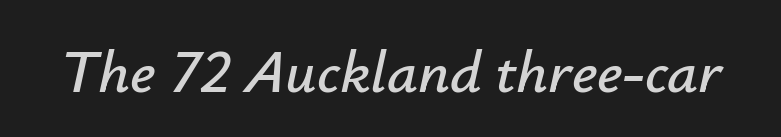
{"italic": "yes", "lean": "right", "slant_degrees": 12, "width": "normal", "stroke_contrast": "low", "x_height": "small", "monospaced": "no", "underline": "no", "letter_spacing": "normal", "letter_spacing_em": 0.0, "glyph_px": 61}
